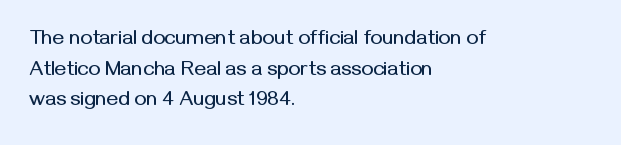
The image shows 20 px text type, upright; set left-aligned, normal line spacing (1.53x), normal letter spacing, not underlined.
